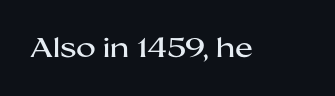
This rendering leaves character spacing at its baseline value. Has an underline been added? It has not. No italicization has been applied; the sample stays upright.
